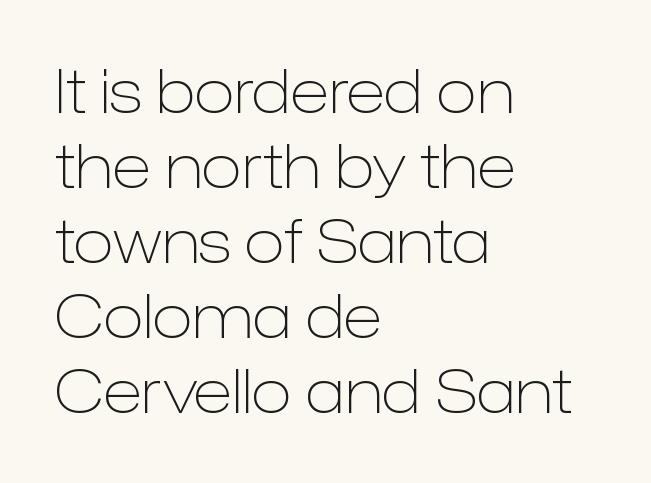
{"serif": "no", "italic": "no", "bold": "no", "weight": "light", "width": "normal", "stroke_contrast": "low", "x_height": "medium", "monospaced": "no", "underline": "no", "align": "left", "line_spacing": "normal", "line_spacing_ratio": 1.25, "letter_spacing": "normal", "letter_spacing_em": 0.0, "glyph_px": 60}
